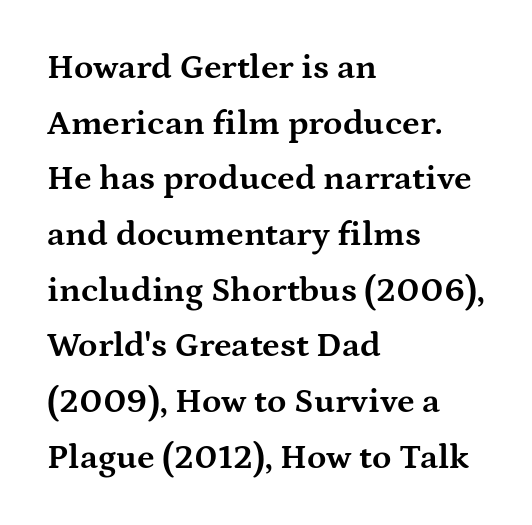
The ragged edge is on the right, which tells us the setting is flush left. The horizontal fit of the characters is conventional and even. Think of a printed novel: that variable character pitch is what you see here. Is this a sans? No — the strokes have serifs.
